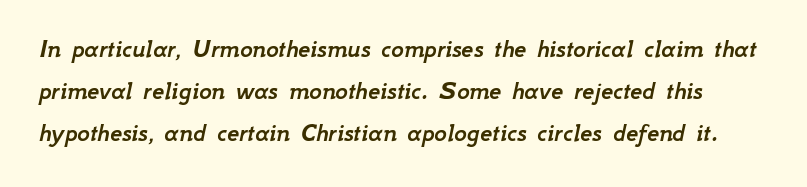
Q: Is the text italic (slanted)? A: Yes, it leans right by about 12 degrees.
Q: Is the text underlined? A: No.
Q: Is the spacing between letters normal or unusually wide? A: Normal.
Q: Is the spacing between lines tight, normal or loose? A: Normal.
